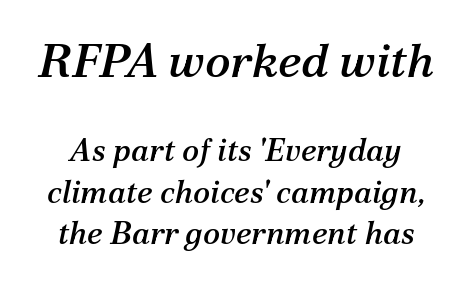
Here the designer chose a conventional face with non-uniform glyph widths. This sample uses plain, unmodified letter spacing. Vertically, the passage feels balanced, rows spaced as you'd expect. You can tell it's italic because the verticals aren't actually vertical.
